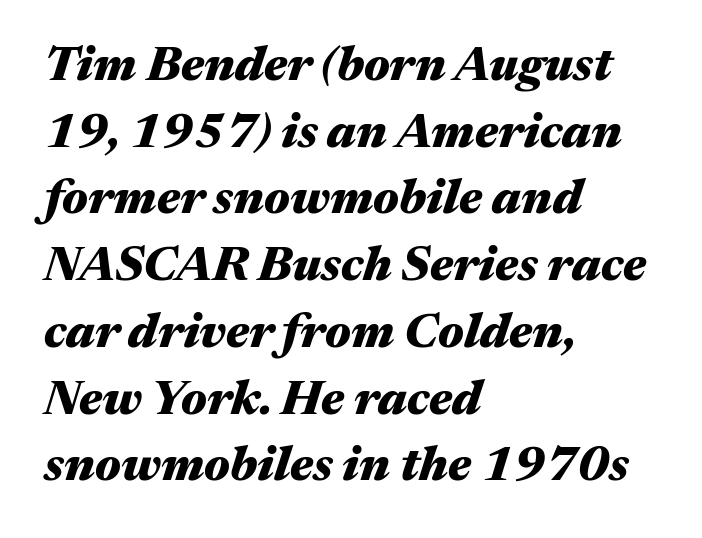
The image shows 48 px heavy, wide type, italic (leaning right); set left-aligned, normal line spacing (1.39x), normal letter spacing, not underlined; medium stroke contrast and a medium x-height.
